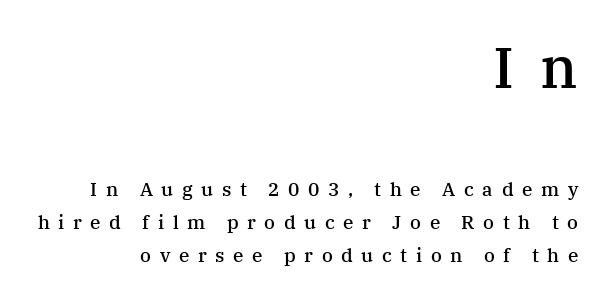
{"serif": "yes", "italic": "no", "bold": "semi", "weight": "semibold", "width": "normal", "stroke_contrast": "medium", "x_height": "medium", "monospaced": "no", "underline": "no", "align": "right", "line_spacing_ratio": 1.75, "letter_spacing": "wide", "letter_spacing_em": 0.45, "larger_block": "first", "size_ratio": 3.05, "glyph_px": 58}
